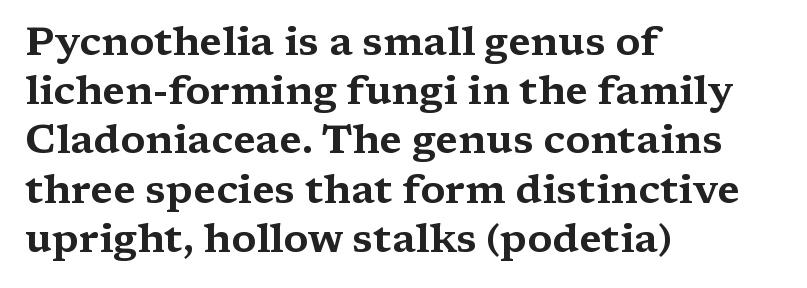
{"serif": "yes", "italic": "no", "width": "wide", "stroke_contrast": "medium", "x_height": "medium", "monospaced": "no", "underline": "no", "align": "left", "line_spacing_ratio": 1.23, "letter_spacing": "normal", "letter_spacing_em": 0.0, "glyph_px": 40}
